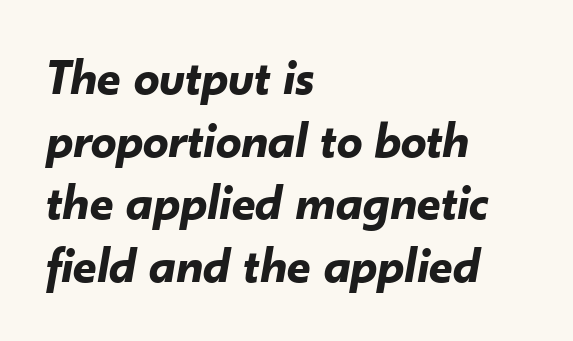
The image shows 51 px bold type, italic (leaning right); set left-aligned, line spacing 1.23x, normal letter spacing, not underlined; low stroke contrast and a small x-height.
